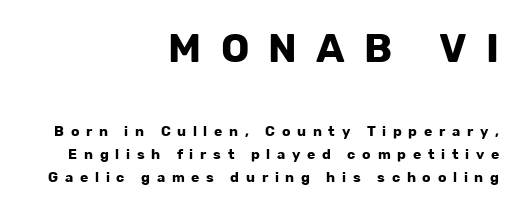
{"serif": "no", "italic": "no", "bold": "yes", "weight": "bold", "width": "normal", "stroke_contrast": "low", "x_height": "medium", "monospaced": "no", "underline": "no", "align": "right", "line_spacing": "normal", "line_spacing_ratio": 1.65, "letter_spacing": "wide", "letter_spacing_em": 0.48, "larger_block": "first", "size_ratio": 2.86, "glyph_px": 40}
